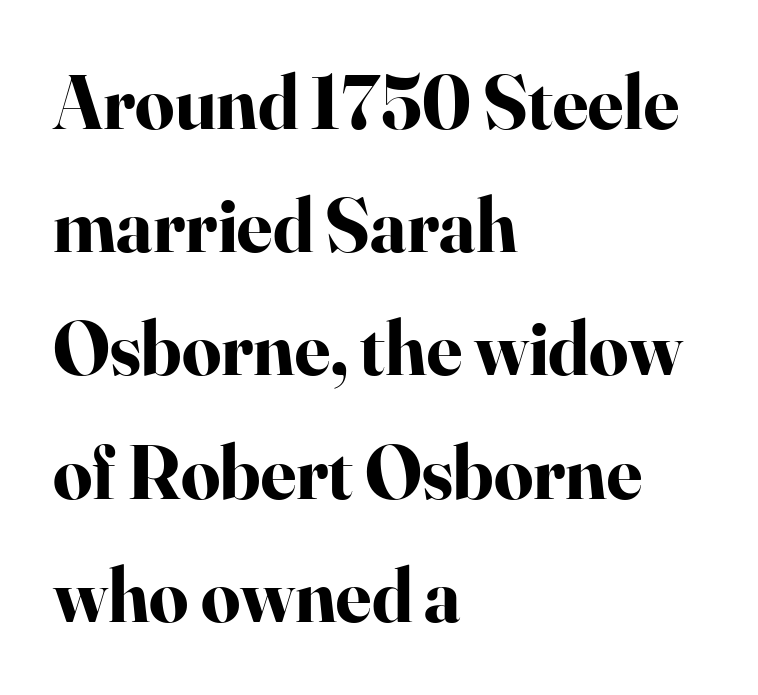
The image shows 77 px bold serif type, upright; set left-aligned, normal line spacing (1.6x), normal letter spacing, not underlined; high stroke contrast and a small x-height.
